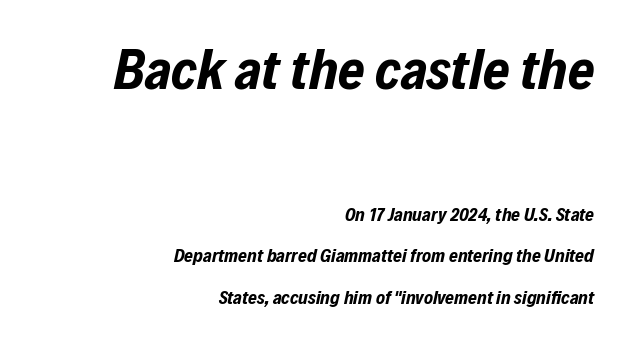
{"italic": "yes", "lean": "right", "slant_degrees": 12, "bold": "yes", "weight": "bold", "width": "condensed", "stroke_contrast": "low", "x_height": "medium", "monospaced": "no", "underline": "no", "align": "right", "line_spacing": "loose", "line_spacing_ratio": 2.18, "letter_spacing": "normal", "letter_spacing_em": 0.0, "larger_block": "first", "size_ratio": 3.0, "glyph_px": 57}
